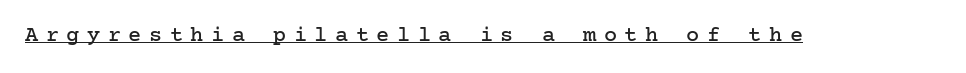
The image shows 22 px text type, upright; set unusually wide letter spacing (+0.34 em), underlined.
